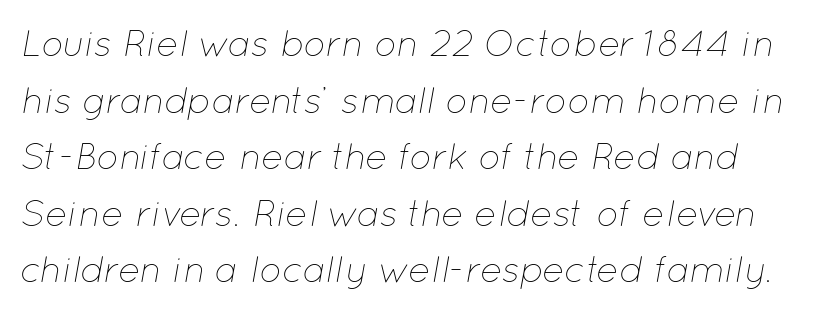
{"italic": "yes", "lean": "right", "slant_degrees": 12, "bold": "no", "weight": "thin", "width": "normal", "stroke_contrast": "low", "x_height": "medium", "monospaced": "no", "underline": "no", "line_spacing": "normal", "line_spacing_ratio": 1.53, "letter_spacing": "normal", "letter_spacing_em": 0.0, "glyph_px": 37}
